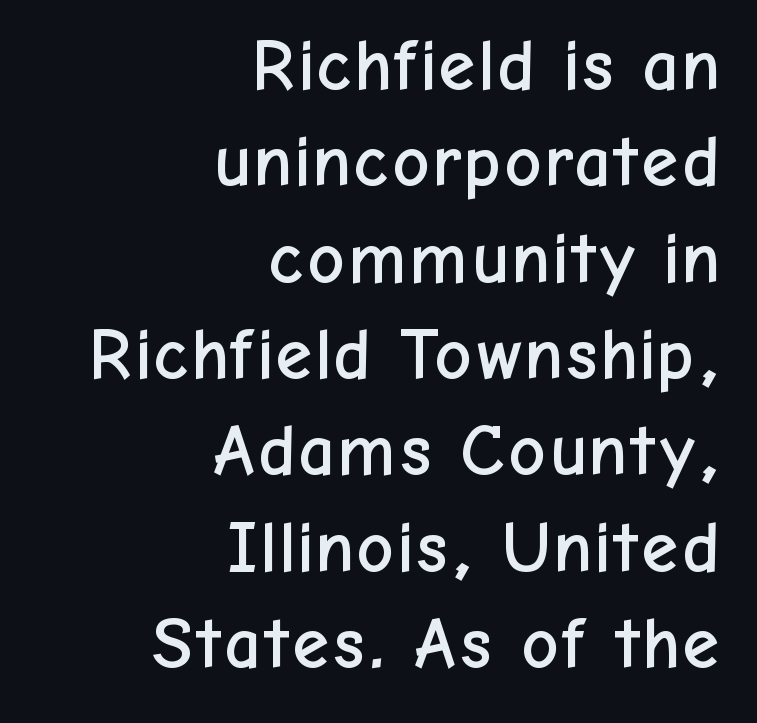
The image shows 73 px sans-serif type, upright; set right-aligned, normal line spacing (1.32x), normal letter spacing, not underlined; low stroke contrast and a medium x-height.
